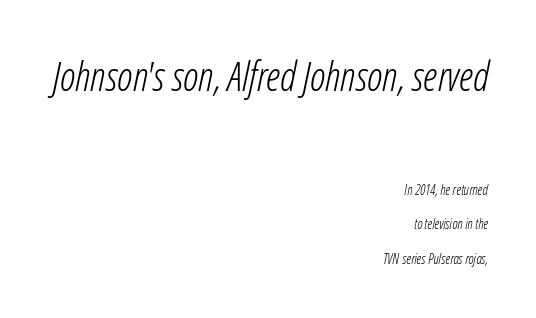
Q: Is the text bold? A: No.
Q: Is the text italic (slanted)? A: Yes, it leans right by about 12 degrees.
Q: Is the text underlined? A: No.
Q: How is the paragraph aligned? A: Right-aligned.
Q: Is the spacing between letters normal or unusually wide? A: Normal.
Q: Is the spacing between lines tight, normal or loose? A: Loose.
Q: Which block of text is set in a larger size, the first (top) or the second (bottom)? A: The first (top) one.
Q: Width (condensed, normal, or wide)? A: Condensed.
Q: Stroke contrast? A: Low.
Q: x-height? A: Medium.
Q: Monospaced? A: No.
